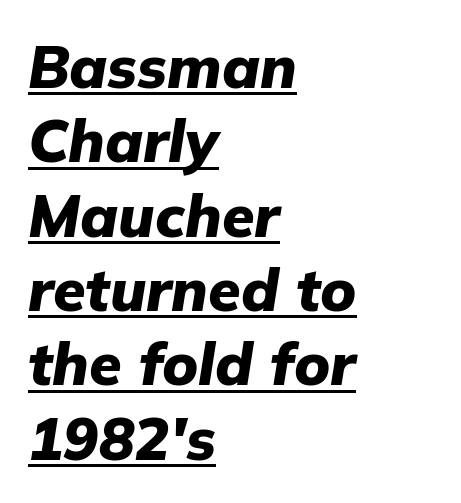
Compared with ordinary roman type, these characters are visibly tilted. In terms of weight, the rendering is a true, heavy bold. Descenders here cross a horizontal rule under the line. The face used here is rendered with its standard letterfit. Is there much room between lines? A standard amount, neither cramped nor airy. This rendering uses left alignment, leaving the right contour irregular.
